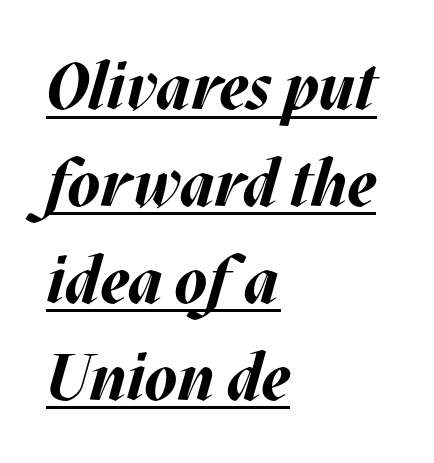
Q: Is the text bold? A: Yes.
Q: Is the text italic (slanted)? A: Yes, it leans right by about 17 degrees.
Q: Is the text underlined? A: Yes.
Q: How is the paragraph aligned? A: Left-aligned.
Q: Is the spacing between letters normal or unusually wide? A: Normal.
Q: Is the spacing between lines tight, normal or loose? A: Normal.
Q: Width (condensed, normal, or wide)? A: Normal.
Q: Stroke contrast? A: Medium.
Q: x-height? A: Large.
Q: Monospaced? A: No.
